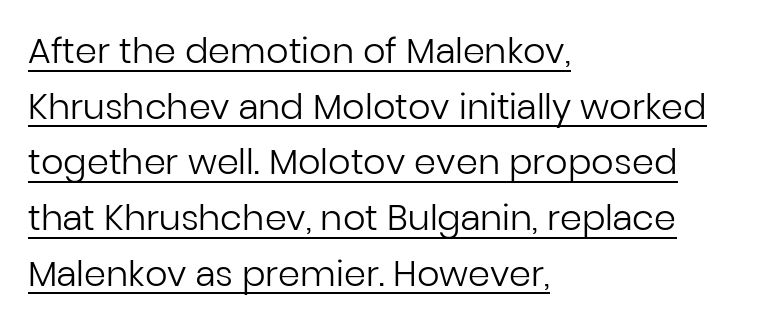
Q: Is the text bold? A: No.
Q: Is the text italic (slanted)? A: No, it is upright.
Q: Is the typeface a serif or a sans-serif typeface? A: Sans-serif.
Q: Is the text underlined? A: Yes.
Q: How is the paragraph aligned? A: Left-aligned.
Q: Is the spacing between letters normal or unusually wide? A: Normal.
Q: Is the spacing between lines tight, normal or loose? A: Normal.
Q: Width (condensed, normal, or wide)? A: Normal.
Q: Stroke contrast? A: Low.
Q: x-height? A: Medium.
Q: Monospaced? A: No.
